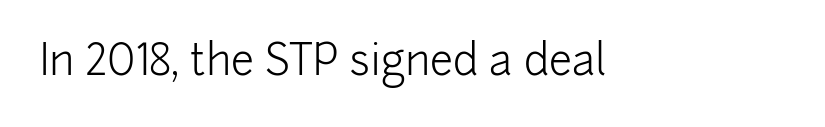
The image shows 42 px light sans-serif type, upright; set normal letter spacing, not underlined; low stroke contrast and a medium x-height.
